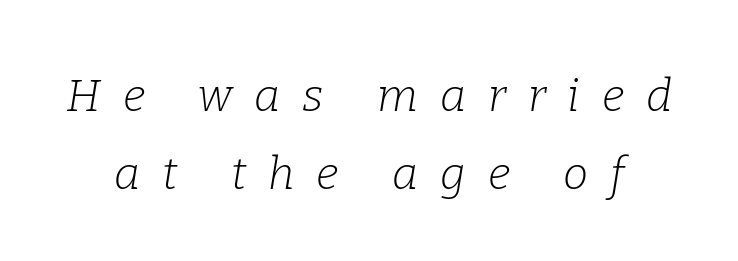
{"serif": "yes", "italic": "yes", "lean": "right", "slant_degrees": 9, "bold": "no", "weight": "light", "width": "normal", "stroke_contrast": "low", "x_height": "medium", "monospaced": "no", "underline": "no", "line_spacing_ratio": 1.74, "letter_spacing": "wide", "letter_spacing_em": 0.49, "glyph_px": 45}
